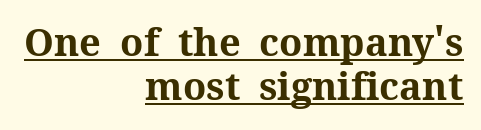
The image shows 38 px bold serif type, upright; set right-aligned, tight line spacing (1.15x), normal letter spacing, underlined; medium stroke contrast and a medium x-height.
